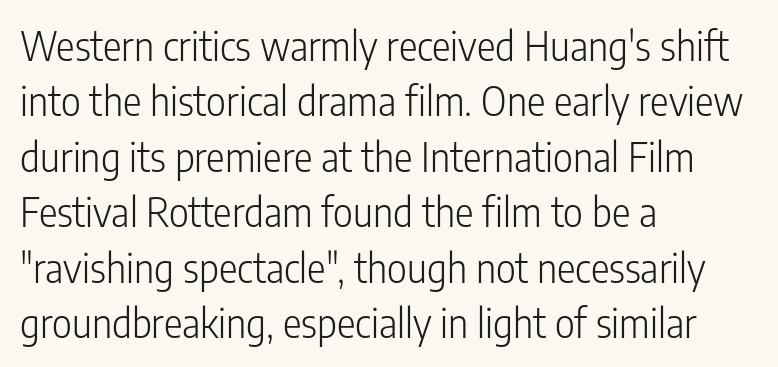
{"serif": "no", "italic": "no", "bold": "no", "weight": "light", "width": "condensed", "stroke_contrast": "low", "x_height": "medium", "monospaced": "no", "underline": "no", "align": "left", "line_spacing": "normal", "line_spacing_ratio": 1.42, "letter_spacing": "normal", "letter_spacing_em": 0.0, "glyph_px": 39}
